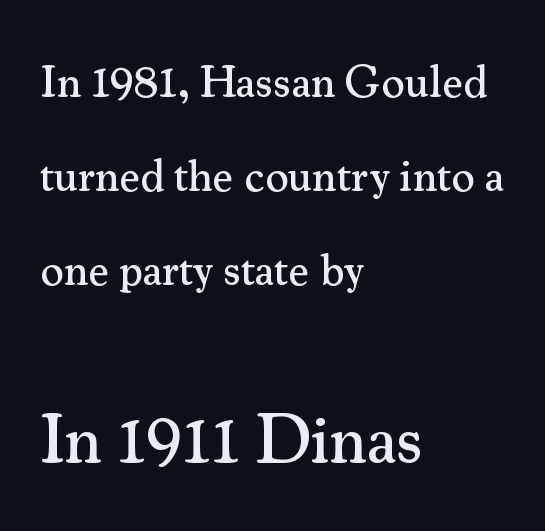
Q: Is the text italic (slanted)? A: No, it is upright.
Q: Is the typeface a serif or a sans-serif typeface? A: Serif.
Q: Is the text underlined? A: No.
Q: How is the paragraph aligned? A: Left-aligned.
Q: Is the spacing between letters normal or unusually wide? A: Normal.
Q: Is the spacing between lines tight, normal or loose? A: Loose.
Q: Which block of text is set in a larger size, the first (top) or the second (bottom)? A: The second (bottom) one.
Q: Width (condensed, normal, or wide)? A: Normal.
Q: Stroke contrast? A: Medium.
Q: x-height? A: Small.
Q: Monospaced? A: No.
